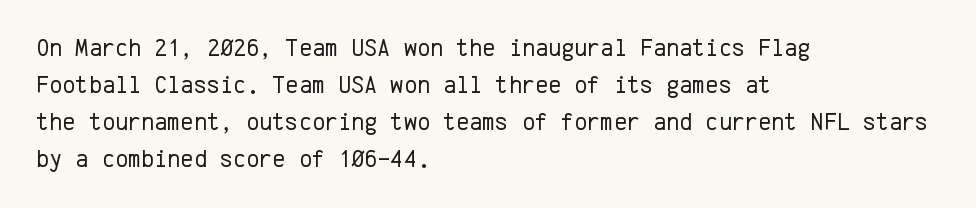
The image shows 25 px text type, upright; set left-aligned, normal line spacing (1.48x), normal letter spacing, not underlined.
